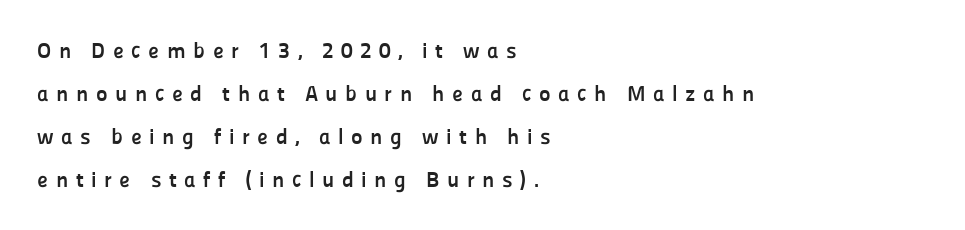
This sample is left-justified, so line endings fall wherever the words run out. Glance below the letters and you will spot only blank space. Reading down the column, the eye jumps a long way to each next line. This rendering widens character spacing well past its baseline value.
